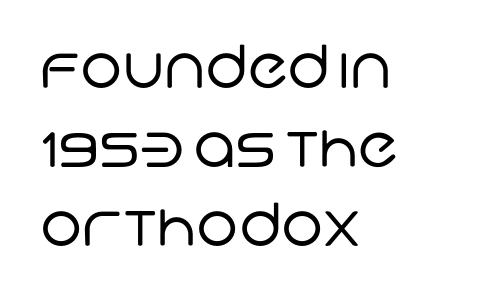
Spacing between characters is what you'd get straight out of the box. A quiet, ordinary-to-light weight characterises the typeface. I'd call this a sans setting — the letters go barefoot. The passage shown is typed in a proportional face where columns would drift.
